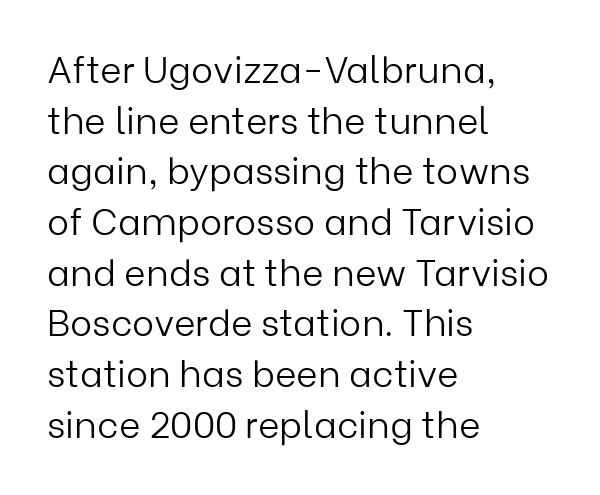
Q: Is the text bold? A: No.
Q: Is the text italic (slanted)? A: No, it is upright.
Q: Is the typeface a serif or a sans-serif typeface? A: Sans-serif.
Q: Is the text underlined? A: No.
Q: How is the paragraph aligned? A: Left-aligned.
Q: Is the spacing between letters normal or unusually wide? A: Normal.
Q: Is the spacing between lines tight, normal or loose? A: Normal.
Q: Width (condensed, normal, or wide)? A: Normal.
Q: Stroke contrast? A: Low.
Q: x-height? A: Medium.
Q: Monospaced? A: No.
